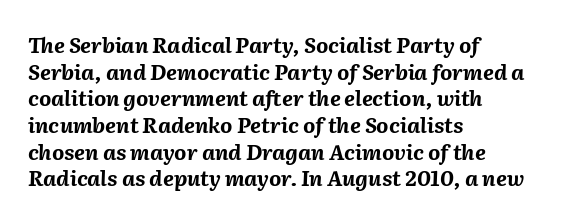
The image shows 21 px bold type, italic (leaning right); set left-aligned, normal line spacing (1.27x), normal letter spacing, not underlined.
